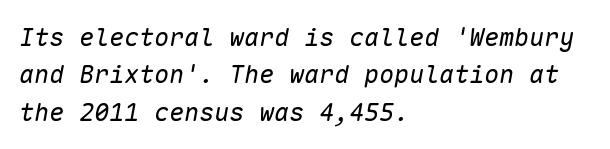
Each stroke keeps to a modest, everyday thickness or less. Casual observation: everything's shoved over to the left. Yep, that's italic — everything's leaning. The space beneath each line is pristine and unruled.
